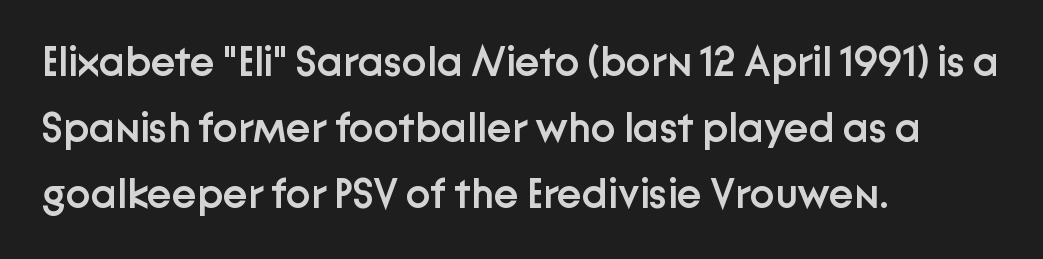
The image shows 42 px semibold sans-serif type, upright; set left-aligned, normal line spacing (1.57x), normal letter spacing, not underlined; low stroke contrast and a medium x-height.
